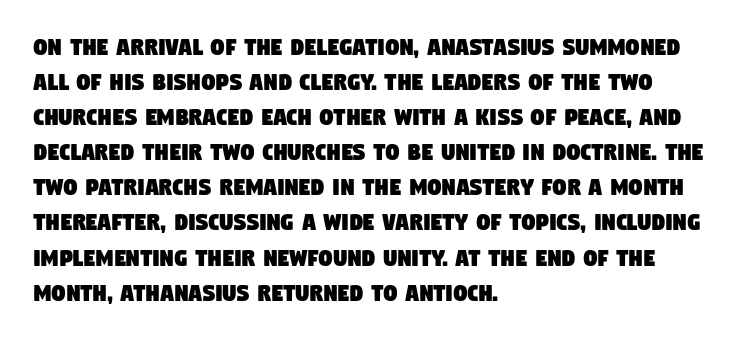
The ragged edge is on the right, which tells us the setting is flush left. Caption: standard tracking, unaltered. Each row of text sits above clean, open space. The passage shown stacks its lines at a standard gap.
